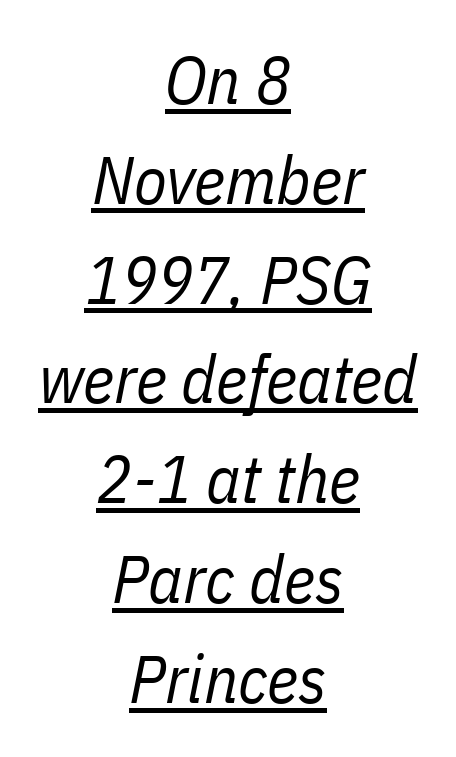
{"italic": "yes", "lean": "right", "slant_degrees": 11, "bold": "no", "weight": "regular", "width": "condensed", "stroke_contrast": "low", "x_height": "medium", "monospaced": "no", "underline": "yes", "align": "center", "line_spacing": "normal", "line_spacing_ratio": 1.49, "letter_spacing": "normal", "letter_spacing_em": 0.0, "glyph_px": 67}
